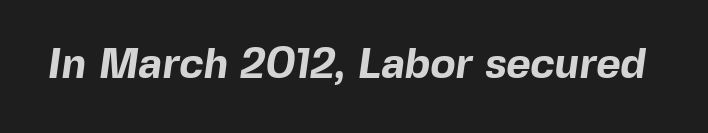
Nobody touched the tracking dial on this one. The passage shown is typeset with a sans-serif family. Do the characters align in a grid? No, the font is proportional. Just letters on the line, the space beneath them empty.
